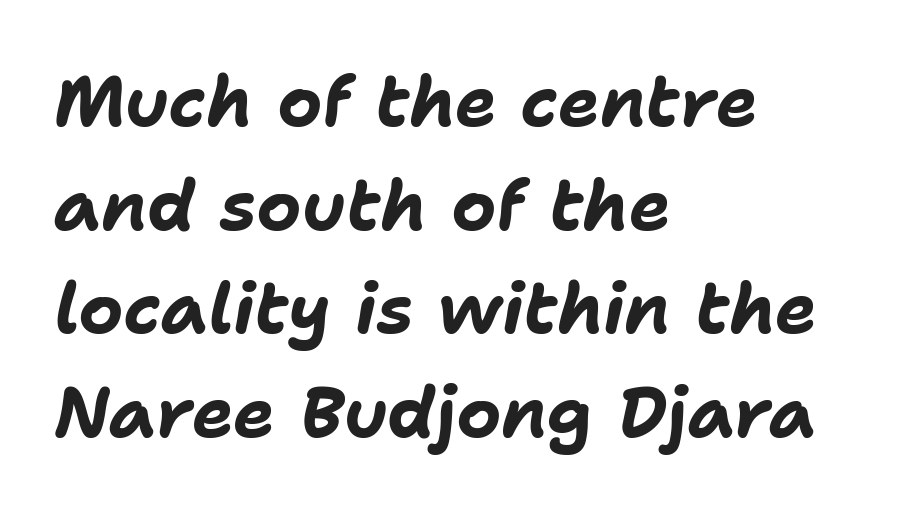
Q: Is the text bold? A: Yes.
Q: Is the text italic (slanted)? A: Yes, it leans right by about 11 degrees.
Q: Is the text underlined? A: No.
Q: How is the paragraph aligned? A: Left-aligned.
Q: Is the spacing between letters normal or unusually wide? A: Normal.
Q: Is the spacing between lines tight, normal or loose? A: Normal.
Q: Width (condensed, normal, or wide)? A: Normal.
Q: Stroke contrast? A: Low.
Q: x-height? A: Medium.
Q: Monospaced? A: No.
